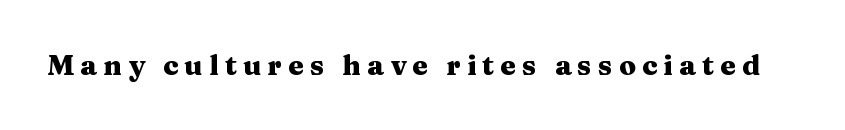
Glyph-to-glyph distance is far greater than everyday printed text. The typesetting leans heavy: a genuine bold. Unlike italic type, these characters show no tilt at all. Words float on clear page, feet unadorned.
